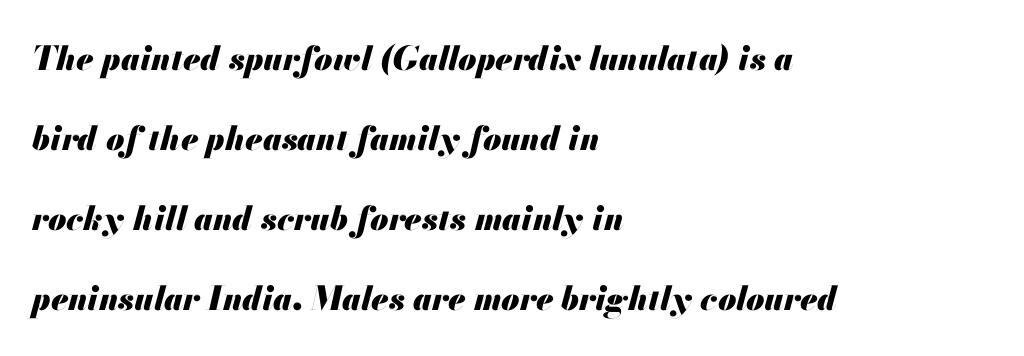
The image shows 33 px heavy type, italic (leaning right); set left-aligned, loose line spacing (2.42x), normal letter spacing, not underlined; medium stroke contrast and a small x-height.
